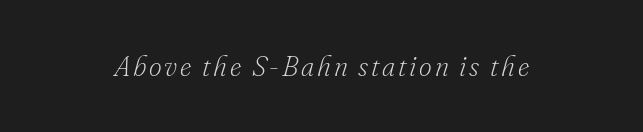
{"serif": "yes", "italic": "yes", "lean": "right", "slant_degrees": 16, "bold": "no", "weight": "light", "width": "normal", "stroke_contrast": "low", "x_height": "small", "monospaced": "no", "underline": "no", "glyph_px": 28}
